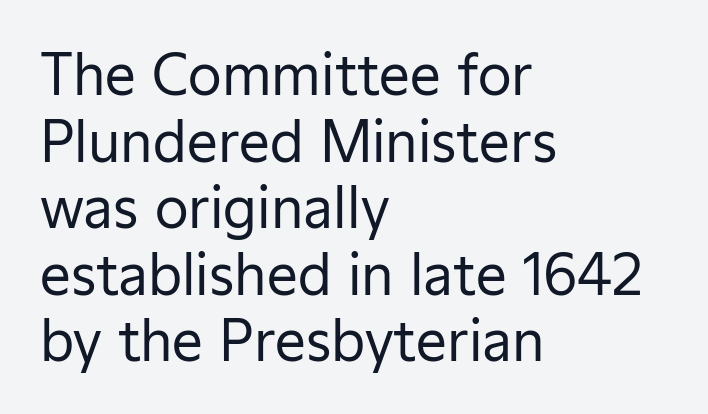
Q: Is the text bold? A: No.
Q: Is the text italic (slanted)? A: No, it is upright.
Q: Is the typeface a serif or a sans-serif typeface? A: Sans-serif.
Q: Is the text underlined? A: No.
Q: How is the paragraph aligned? A: Left-aligned.
Q: Is the spacing between letters normal or unusually wide? A: Normal.
Q: Width (condensed, normal, or wide)? A: Normal.
Q: Stroke contrast? A: Low.
Q: x-height? A: Medium.
Q: Monospaced? A: No.
